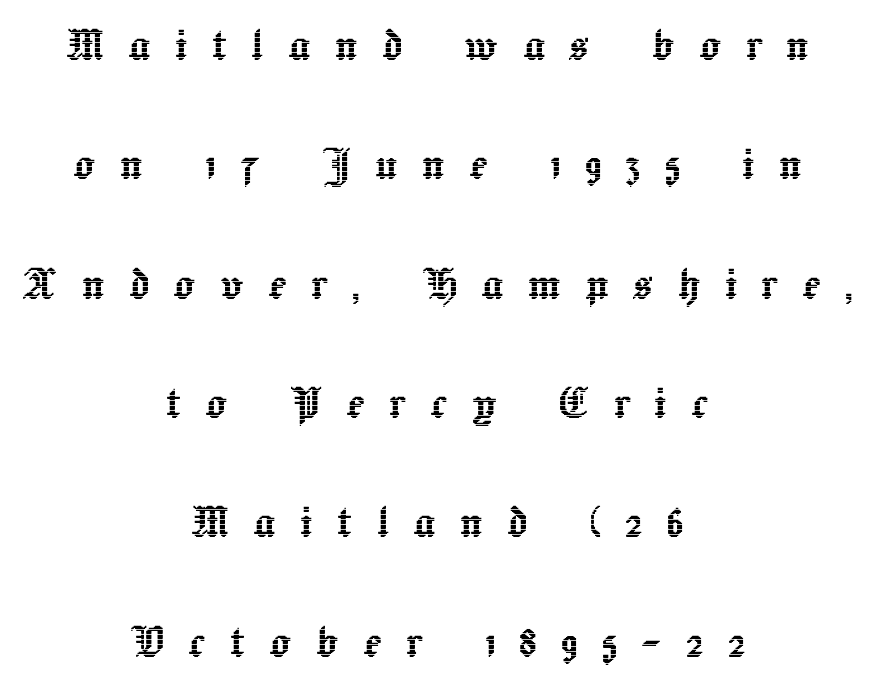
Q: Is the text italic (slanted)? A: No, it is upright.
Q: Is the text underlined? A: No.
Q: How is the paragraph aligned? A: Centered.
Q: Is the spacing between letters normal or unusually wide? A: Unusually wide.
Q: Is the spacing between lines tight, normal or loose? A: Loose.
Q: Width (condensed, normal, or wide)? A: Normal.
Q: x-height? A: Medium.
Q: Monospaced? A: No.
